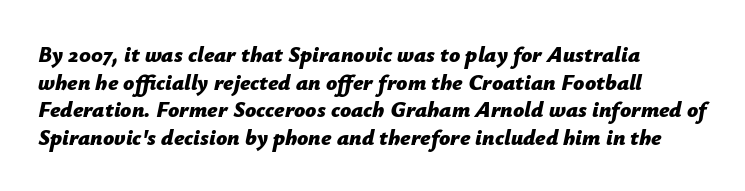
{"italic": "yes", "lean": "right", "slant_degrees": 12, "bold": "yes", "underline": "no", "align": "left", "line_spacing": "normal", "line_spacing_ratio": 1.26, "letter_spacing": "normal", "letter_spacing_em": 0.0, "glyph_px": 22}
